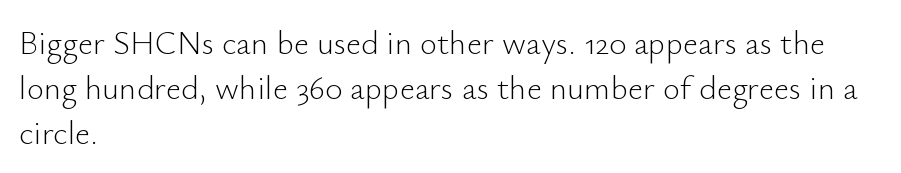
The image shows 33 px light sans-serif type, upright; set left-aligned, normal line spacing (1.36x), normal letter spacing, not underlined; low stroke contrast and a small x-height.
